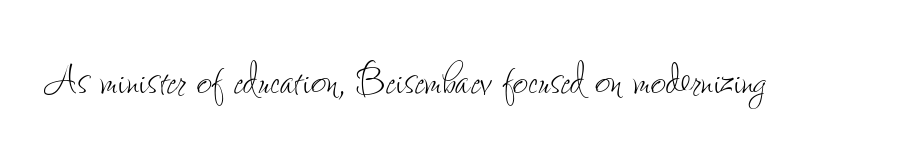
Q: Is the text bold? A: No.
Q: Is the text italic (slanted)? A: Yes.
Q: Is the text underlined? A: No.
Q: Is the spacing between letters normal or unusually wide? A: Normal.
Q: Width (condensed, normal, or wide)? A: Condensed.
Q: Stroke contrast? A: Low.
Q: x-height? A: Small.
Q: Monospaced? A: No.
